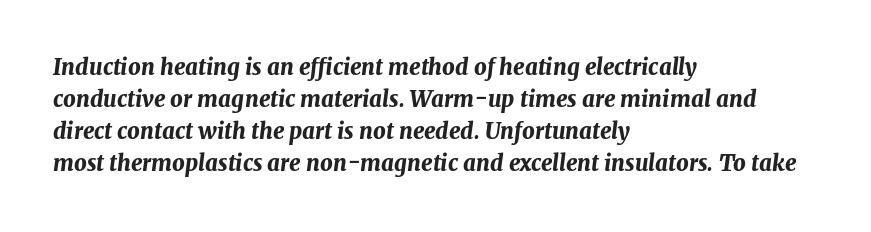
{"italic": "yes", "lean": "right", "slant_degrees": 7, "bold": "yes", "underline": "no", "align": "left", "line_spacing": "normal", "line_spacing_ratio": 1.46, "letter_spacing": "normal", "letter_spacing_em": 0.0, "glyph_px": 22}
